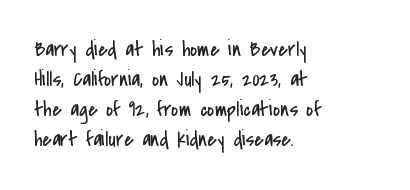
{"italic": "no", "bold": "no", "underline": "no", "align": "left", "line_spacing": "normal", "line_spacing_ratio": 1.37, "letter_spacing": "normal", "letter_spacing_em": 0.0, "glyph_px": 22}
